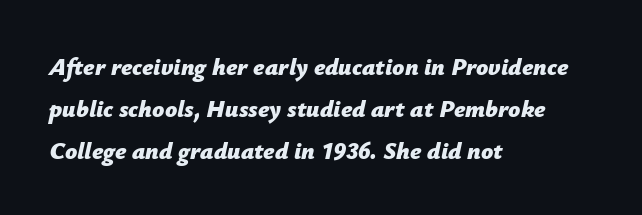
The passage shown is not underscored anywhere. Strokes here are thick enough to call this a true bold. In CSS terms this would be text-align: left. This rendering leaves character spacing at its baseline value. Would a proofreader flag this as italicized? Yes.
